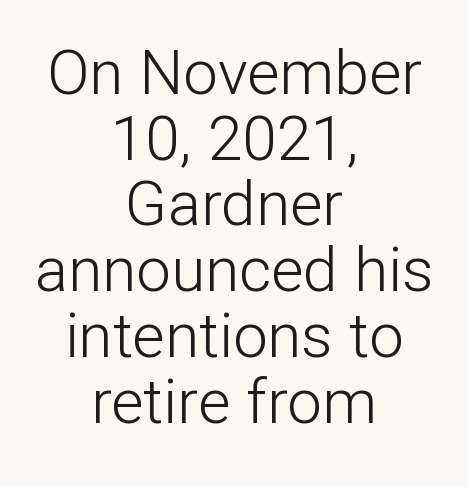
The image shows 62 px light sans-serif type, upright; set centered, tight line spacing (1.06x), normal letter spacing, not underlined; low stroke contrast and a medium x-height.
